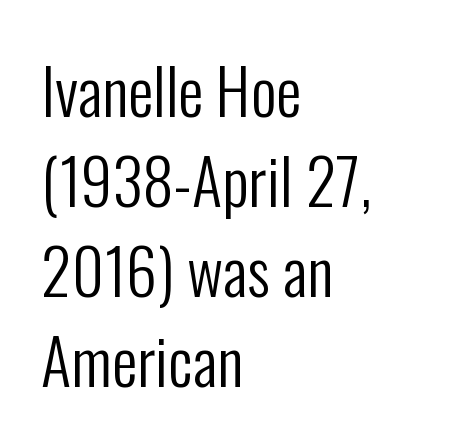
{"serif": "no", "italic": "no", "bold": "no", "weight": "regular", "width": "condensed", "stroke_contrast": "low", "x_height": "medium", "monospaced": "no", "underline": "no", "align": "left", "line_spacing": "normal", "line_spacing_ratio": 1.43, "letter_spacing": "normal", "letter_spacing_em": 0.0, "glyph_px": 63}
